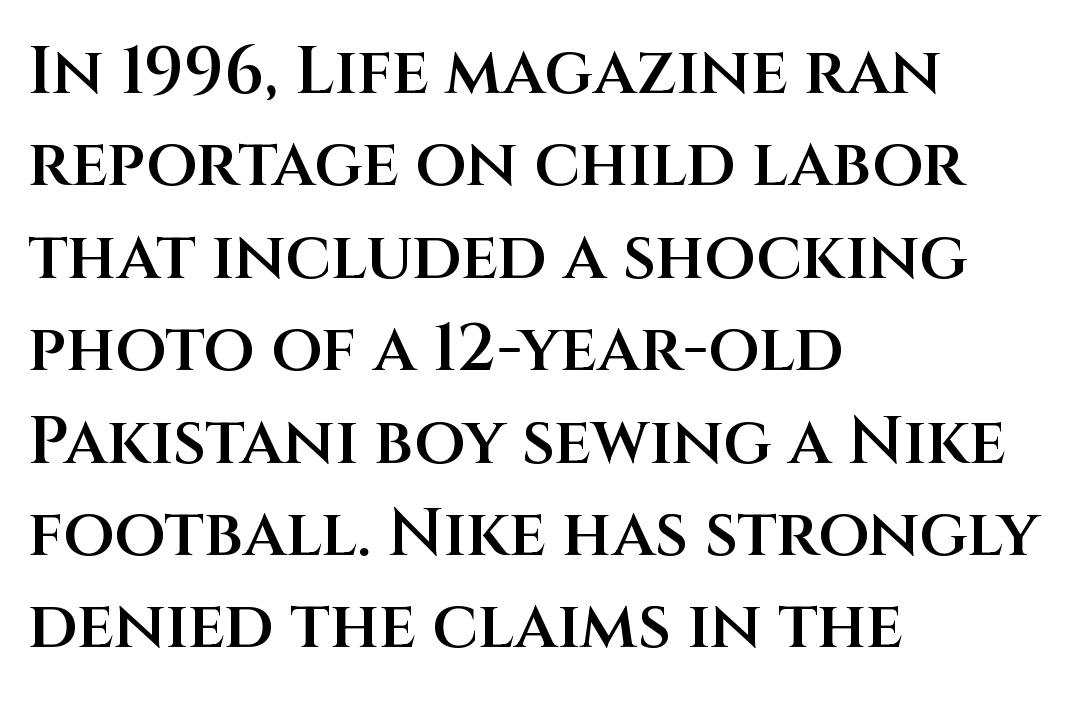
Q: Is the text bold? A: Semi-bold.
Q: Is the text italic (slanted)? A: No, it is upright.
Q: Is the typeface a serif or a sans-serif typeface? A: Sans-serif.
Q: Is the text underlined? A: No.
Q: How is the paragraph aligned? A: Left-aligned.
Q: Is the spacing between letters normal or unusually wide? A: Normal.
Q: Is the spacing between lines tight, normal or loose? A: Normal.
Q: Width (condensed, normal, or wide)? A: Normal.
Q: Stroke contrast? A: Medium.
Q: x-height? A: Large.
Q: Monospaced? A: No.
